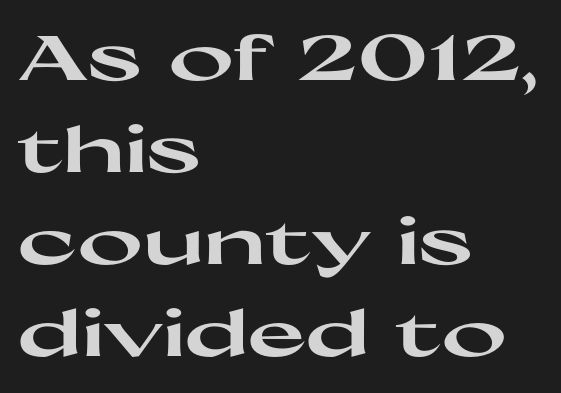
The image shows 63 px heavy, wide sans-serif type, upright; set left-aligned, normal line spacing (1.46x), normal letter spacing, not underlined; high stroke contrast and a medium x-height.
